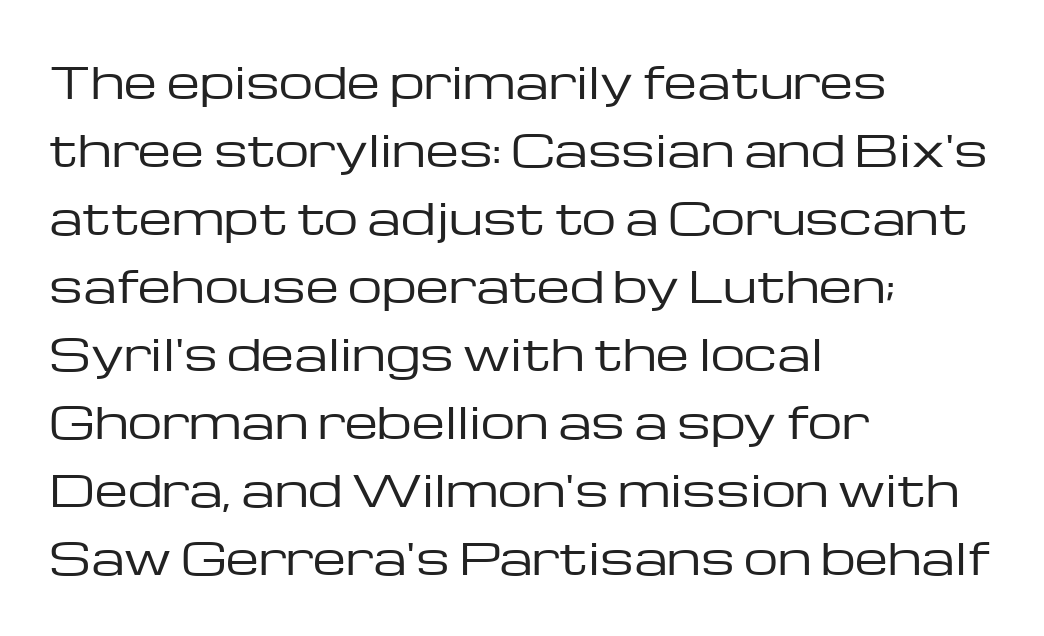
The image shows 43 px regular-weight, wide sans-serif type, upright; set left-aligned, normal line spacing (1.58x), normal letter spacing, not underlined; low stroke contrast and a medium x-height.
